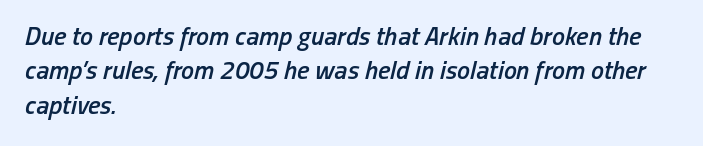
Characters are canted at an angle relative to the baseline's perpendicular. Caption: semibold face, moderately heavy strokes. Horizontal bands of white between lines are of average thickness. What stands out about the letter spacing? Nothing — it is the standard amount. Check under the words: just untouched page. A classic flush-left, rag-right setting is used for this passage.
